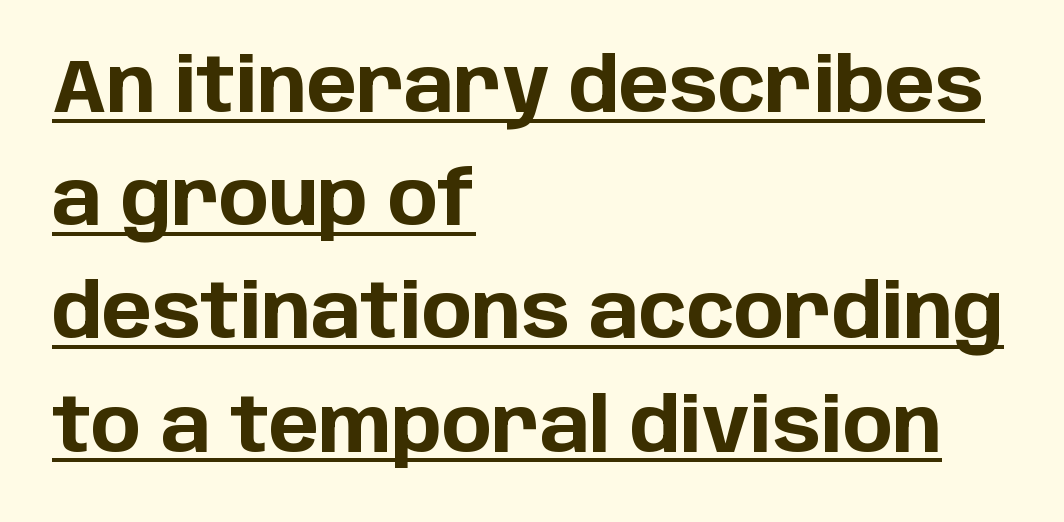
Q: Is the text bold? A: Yes.
Q: Is the text italic (slanted)? A: No, it is upright.
Q: Is the typeface a serif or a sans-serif typeface? A: Sans-serif.
Q: Is the text underlined? A: Yes.
Q: How is the paragraph aligned? A: Left-aligned.
Q: Is the spacing between letters normal or unusually wide? A: Normal.
Q: Is the spacing between lines tight, normal or loose? A: Normal.
Q: Width (condensed, normal, or wide)? A: Normal.
Q: Stroke contrast? A: Low.
Q: x-height? A: Large.
Q: Monospaced? A: No.
